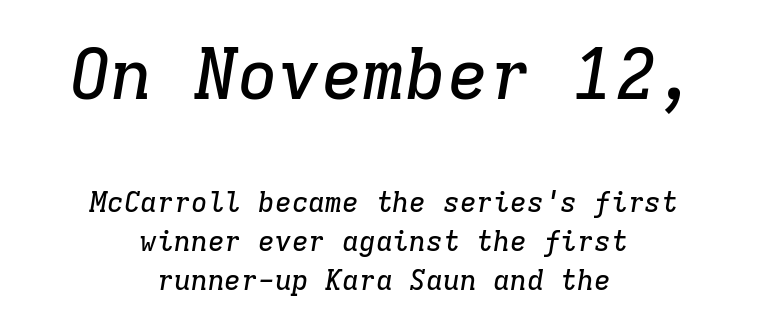
Regarding serifs, this sample has them. The line-height multiplier appears to be the usual default. Italic? Definitely — the glyphs are oblique. The face used here appears at its bigger size in the upper chunk.
